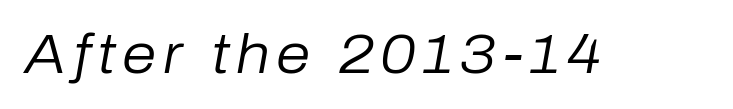
Q: Is the text bold? A: No.
Q: Is the text italic (slanted)? A: Yes, it leans right by about 10 degrees.
Q: Is the text underlined? A: No.
Q: Width (condensed, normal, or wide)? A: Normal.
Q: Stroke contrast? A: Low.
Q: x-height? A: Medium.
Q: Monospaced? A: No.
